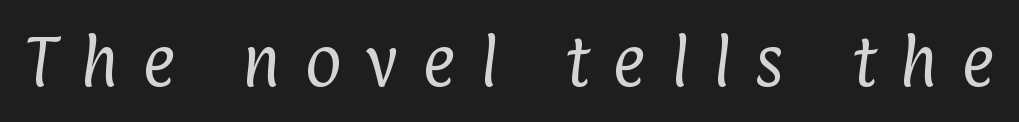
Q: Is the text bold? A: No.
Q: Is the typeface a serif or a sans-serif typeface? A: Sans-serif.
Q: Is the text underlined? A: No.
Q: Is the spacing between letters normal or unusually wide? A: Unusually wide.
Q: Width (condensed, normal, or wide)? A: Condensed.
Q: Stroke contrast? A: Low.
Q: x-height? A: Medium.
Q: Monospaced? A: No.
